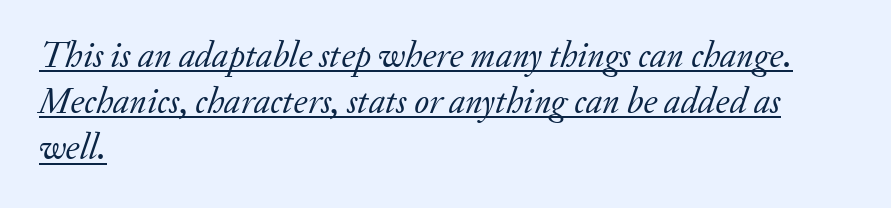
Each stroke keeps to a modest, everyday thickness or less. Every row of glyphs begins at an identical x-position on the left. Nothing unusual about the tracking: characters are spaced as the font intends. Successive baselines arrive at the customary interval. This sample has the flowing, uneven cadence of proportional lettering. Somebody hit Ctrl+U on this one — the words are underlined.
